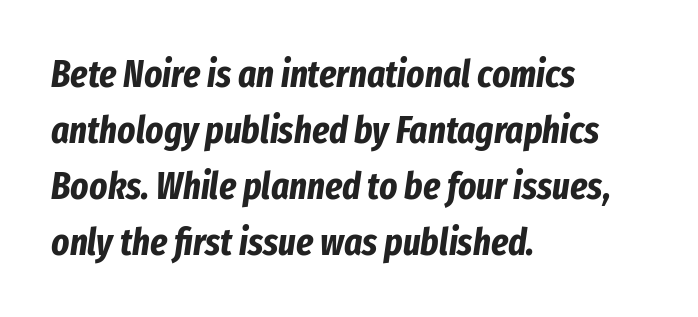
Q: Is the text bold? A: Yes.
Q: Is the text italic (slanted)? A: Yes, it leans right by about 8 degrees.
Q: Is the text underlined? A: No.
Q: How is the paragraph aligned? A: Left-aligned.
Q: Is the spacing between letters normal or unusually wide? A: Normal.
Q: Is the spacing between lines tight, normal or loose? A: Normal.
Q: Width (condensed, normal, or wide)? A: Condensed.
Q: Stroke contrast? A: Low.
Q: x-height? A: Medium.
Q: Monospaced? A: No.
